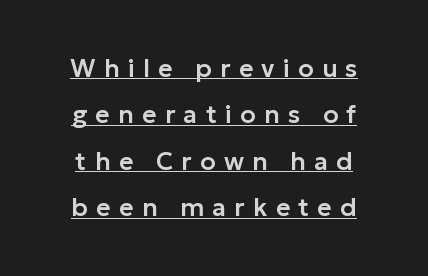
The image shows 25 px text type, upright; set line spacing 1.86x, unusually wide letter spacing (+0.33 em), underlined.
